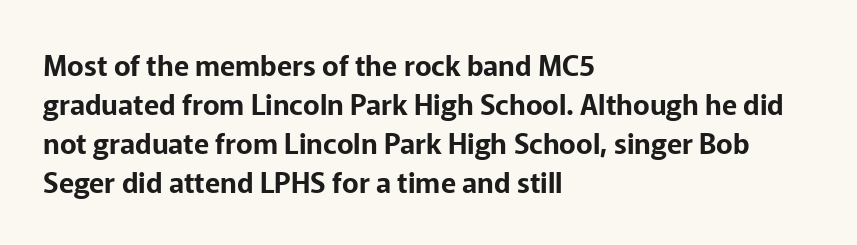
The image shows 28 px sans-serif type, upright; set left-aligned, normal line spacing (1.39x), normal letter spacing, not underlined; low stroke contrast and a medium x-height.
